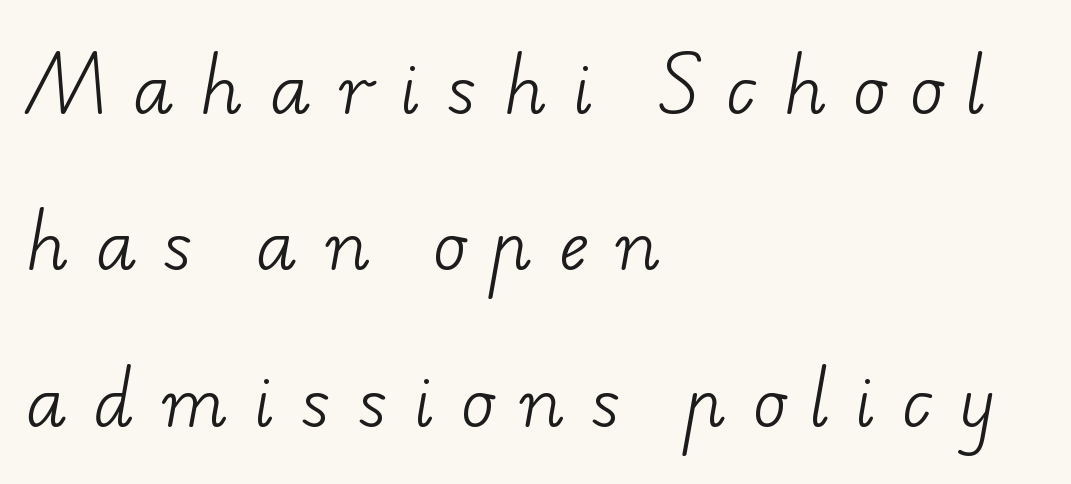
{"serif": "yes", "bold": "no", "weight": "light", "width": "wide", "stroke_contrast": "low", "x_height": "small", "monospaced": "no", "underline": "no", "align": "left", "line_spacing": "loose", "line_spacing_ratio": 2.3, "letter_spacing": "wide", "letter_spacing_em": 0.4, "glyph_px": 68}
